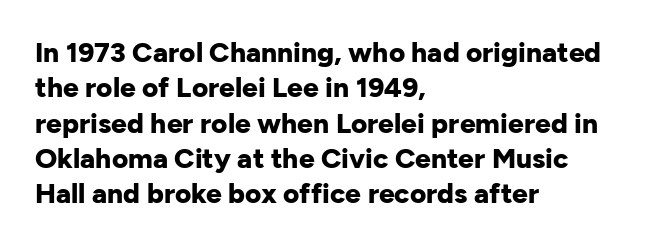
Q: Is the text bold? A: Yes.
Q: Is the text italic (slanted)? A: No, it is upright.
Q: Is the typeface a serif or a sans-serif typeface? A: Sans-serif.
Q: Is the text underlined? A: No.
Q: How is the paragraph aligned? A: Left-aligned.
Q: Is the spacing between letters normal or unusually wide? A: Normal.
Q: Is the spacing between lines tight, normal or loose? A: Normal.
Q: Width (condensed, normal, or wide)? A: Normal.
Q: Stroke contrast? A: Low.
Q: x-height? A: Medium.
Q: Monospaced? A: No.
